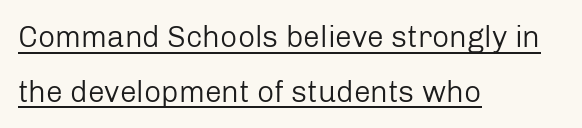
{"serif": "no", "italic": "no", "bold": "no", "weight": "regular", "width": "normal", "stroke_contrast": "low", "x_height": "medium", "monospaced": "no", "underline": "yes", "align": "left", "line_spacing_ratio": 1.82, "letter_spacing": "normal", "letter_spacing_em": 0.0, "glyph_px": 30}
